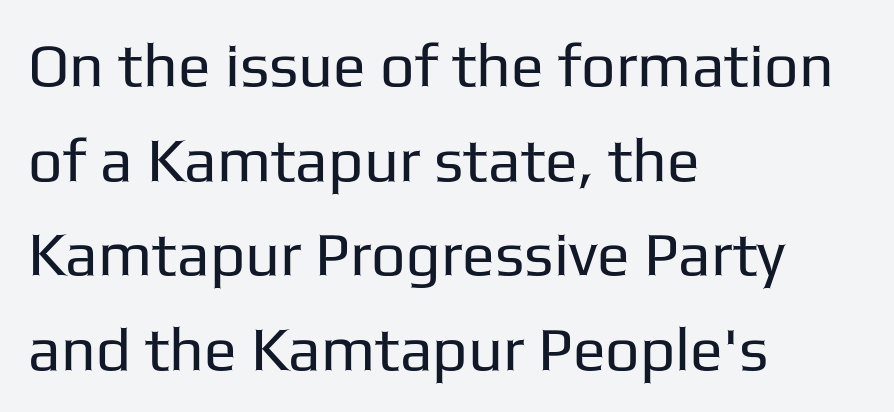
Q: Is the text bold? A: No.
Q: Is the text italic (slanted)? A: No, it is upright.
Q: Is the typeface a serif or a sans-serif typeface? A: Sans-serif.
Q: Is the text underlined? A: No.
Q: How is the paragraph aligned? A: Left-aligned.
Q: Is the spacing between letters normal or unusually wide? A: Normal.
Q: Is the spacing between lines tight, normal or loose? A: Normal.
Q: Width (condensed, normal, or wide)? A: Normal.
Q: Stroke contrast? A: Low.
Q: x-height? A: Medium.
Q: Monospaced? A: No.
